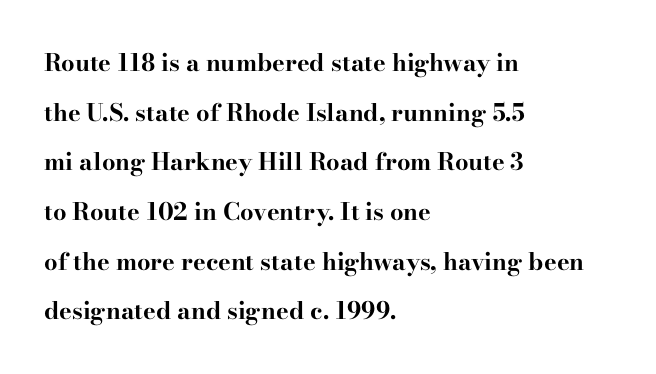
{"italic": "no", "bold": "yes", "underline": "no", "align": "left", "line_spacing": "loose", "line_spacing_ratio": 2.07, "letter_spacing": "normal", "letter_spacing_em": 0.0, "glyph_px": 24}
